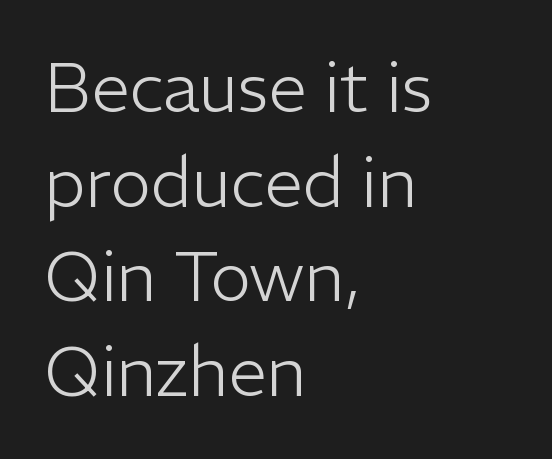
The image shows 69 px light sans-serif type, upright; set left-aligned, normal line spacing (1.37x), normal letter spacing, not underlined; low stroke contrast and a medium x-height.
